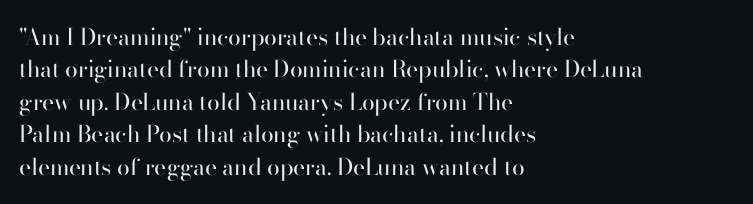
Q: Is the text bold? A: No.
Q: Is the text italic (slanted)? A: No, it is upright.
Q: Is the text underlined? A: No.
Q: How is the paragraph aligned? A: Left-aligned.
Q: Is the spacing between letters normal or unusually wide? A: Normal.
Q: Is the spacing between lines tight, normal or loose? A: Normal.
